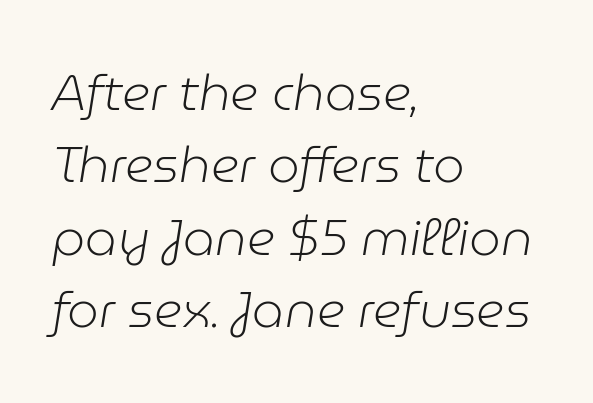
{"italic": "yes", "lean": "right", "slant_degrees": 9, "bold": "no", "weight": "light", "width": "normal", "stroke_contrast": "low", "x_height": "medium", "monospaced": "no", "underline": "no", "align": "left", "line_spacing": "normal", "line_spacing_ratio": 1.45, "letter_spacing": "normal", "letter_spacing_em": 0.0, "glyph_px": 50}
